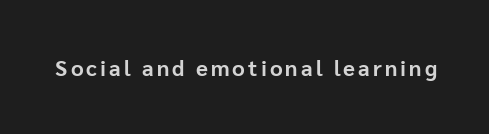
Weight check: bold — yes, fully. Rule under the text: the space is simply empty. Quick note: not italic, upright.
